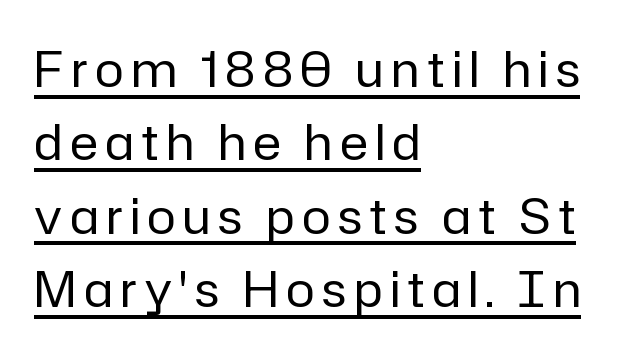
You can tell it's not italic because the verticals are truly vertical. Teacher's note: observe the even left margin — that is flush-left alignment. No heavy texture on the line: the type isn't bold. Compared with typical paragraphs, the rows here are spaced about the same. A typographer would call this underscored text. This sample has the flowing, uneven cadence of proportional lettering.
